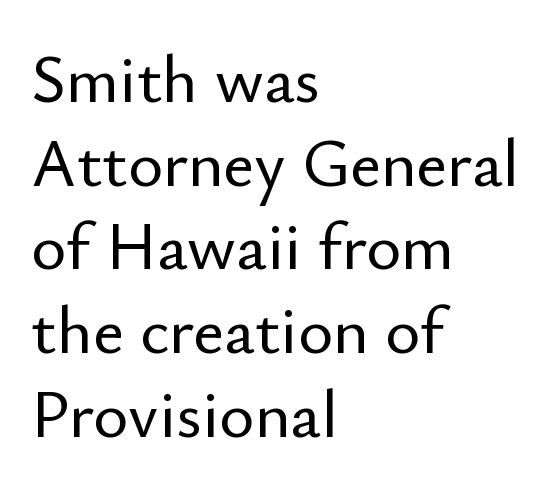
{"serif": "no", "italic": "no", "width": "normal", "stroke_contrast": "low", "x_height": "small", "monospaced": "no", "underline": "no", "align": "left", "line_spacing": "normal", "line_spacing_ratio": 1.25, "letter_spacing": "normal", "letter_spacing_em": 0.0, "glyph_px": 67}
